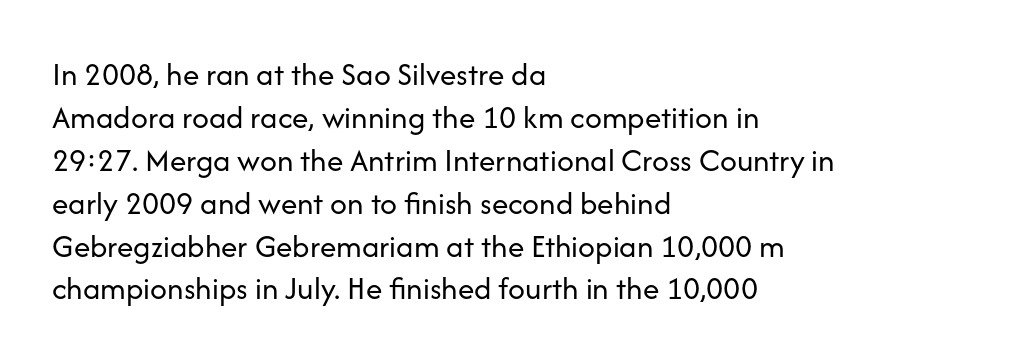
The image shows 33 px regular-weight sans-serif type, upright; set left-aligned, normal line spacing (1.3x), normal letter spacing, not underlined; low stroke contrast and a medium x-height.
